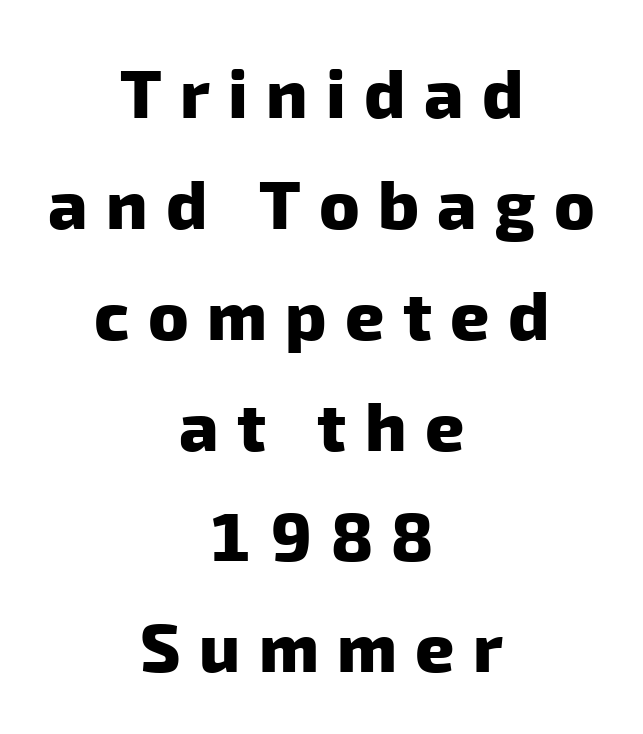
Interline gaps are of average width in this sample. Caption: multi-line text, centered on the measure. Think of a printed novel: that variable character pitch is what you see here. Bold? Absolutely — the strokes are thick and heavy. Here the glyphs are tracked loosely, breaking word shapes into spaced letters.
